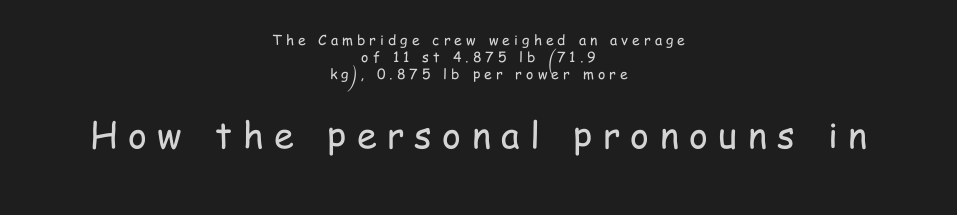
The image shows 36 px regular-weight, condensed sans-serif type, upright; set centered, line spacing 1.21x, unusually wide letter spacing (+0.29 em), not underlined; the second (bottom) block is 2.57x larger; low stroke contrast and a medium x-height.
